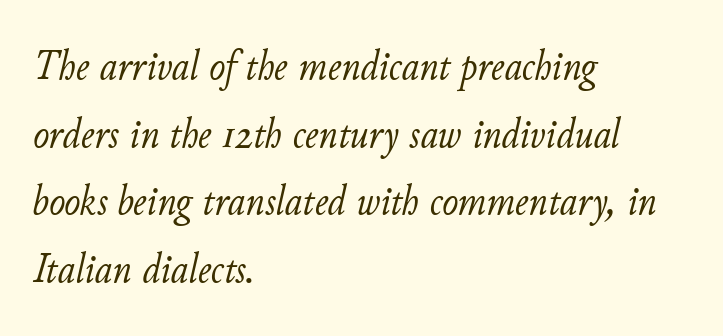
Q: Is the text bold? A: No.
Q: Is the text italic (slanted)? A: Yes, it leans right by about 11 degrees.
Q: Is the text underlined? A: No.
Q: How is the paragraph aligned? A: Left-aligned.
Q: Is the spacing between letters normal or unusually wide? A: Normal.
Q: Is the spacing between lines tight, normal or loose? A: Normal.
Q: Width (condensed, normal, or wide)? A: Normal.
Q: Stroke contrast? A: Low.
Q: x-height? A: Small.
Q: Monospaced? A: No.
